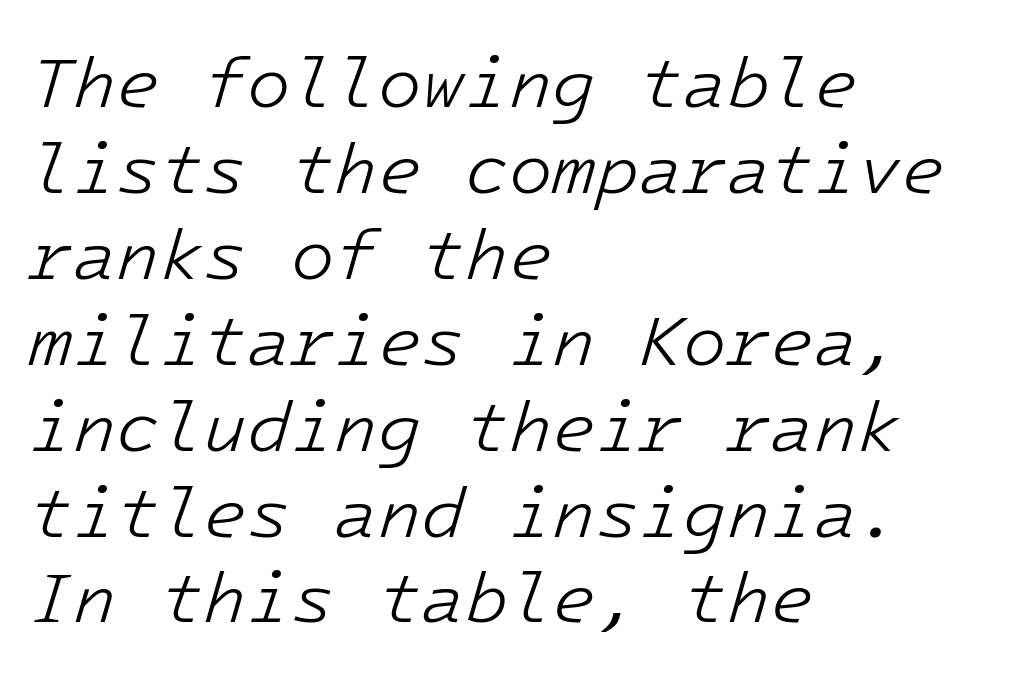
The image shows 71 px light type, italic (leaning right), monospaced; set left-aligned, line spacing 1.21x, normal letter spacing, not underlined; low stroke contrast and a medium x-height.
